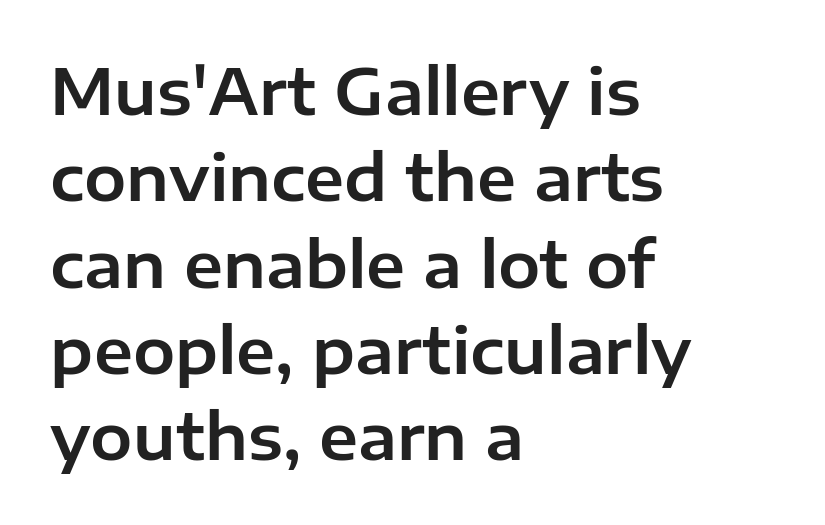
Characters follow at the spacing the type designer built in. Successive baselines arrive at the customary interval. Do the characters align in a grid? No, the font is proportional. Italic: no, the glyphs are upright roman. Type style note: lacks serifs. Check the space under the baseline: it is left empty.
